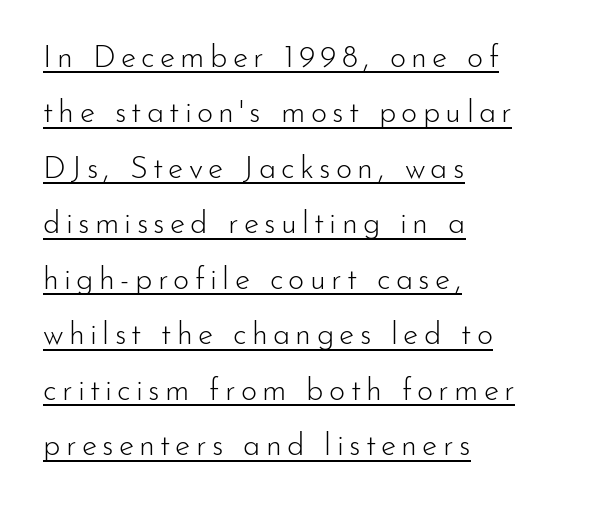
Serif or sans? Sans — the stroke terminals are bare. Notice how the passage keeps a crisp vertical edge on the left only. Each letter keeps its own natural width here, so spacing adapts to shape. A typographer would call this underscored text. The face looks like a standard text weight, possibly lighter.
